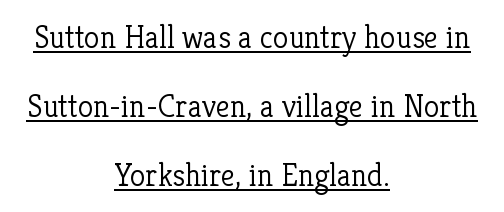
Q: Is the text bold? A: No.
Q: Is the text italic (slanted)? A: No, it is upright.
Q: Is the typeface a serif or a sans-serif typeface? A: Serif.
Q: Is the text underlined? A: Yes.
Q: How is the paragraph aligned? A: Centered.
Q: Is the spacing between letters normal or unusually wide? A: Normal.
Q: Is the spacing between lines tight, normal or loose? A: Loose.
Q: Width (condensed, normal, or wide)? A: Normal.
Q: Stroke contrast? A: Low.
Q: x-height? A: Medium.
Q: Monospaced? A: No.
